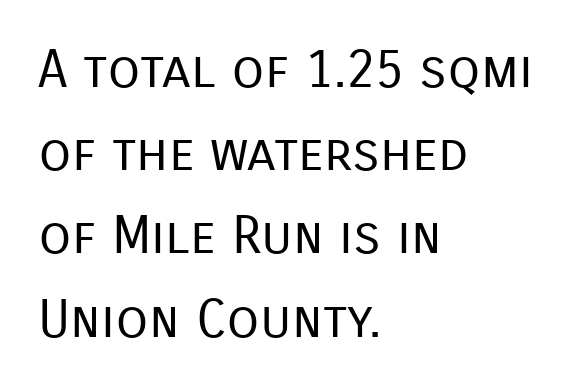
This rendering leaves character spacing at its baseline value. The passage is arranged the way most books set body copy — flush left. Successive baselines arrive at the customary interval. Has an underline been added? It has not. The axis of the letterforms is exactly vertical. This is sans-serif lettering, the kind often seen on screens and signage.
